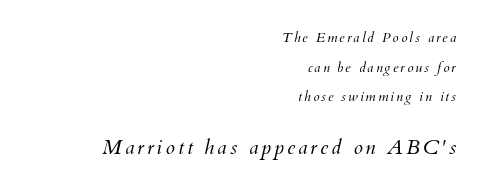
Heaviness? Minimal to ordinary, like unemphasized prose. Descenders are the only things crossing below the line. Typesetter's note — lower block bumped up in size, upper block left smaller. A student would call this right alignment; a typographer would say flush right, rag left.
